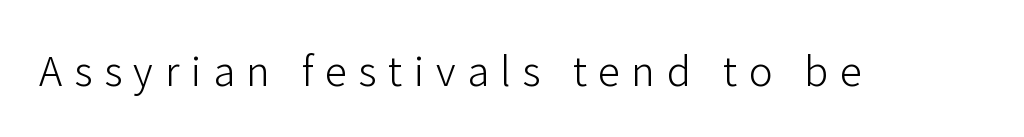
The image shows 40 px light sans-serif type, upright; set unusually wide letter spacing (+0.29 em), not underlined; low stroke contrast and a medium x-height.
